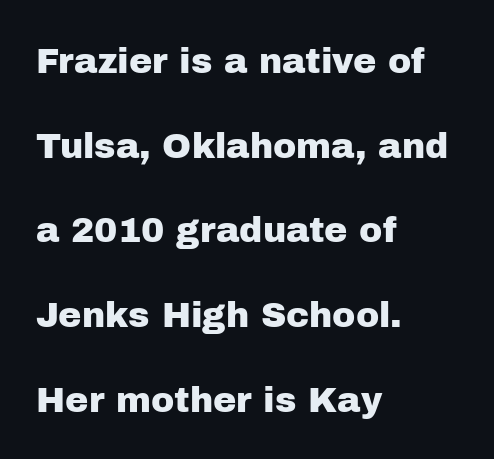
Q: Is the text italic (slanted)? A: No, it is upright.
Q: Is the typeface a serif or a sans-serif typeface? A: Sans-serif.
Q: Is the text underlined? A: No.
Q: How is the paragraph aligned? A: Left-aligned.
Q: Is the spacing between letters normal or unusually wide? A: Normal.
Q: Is the spacing between lines tight, normal or loose? A: Loose.
Q: Width (condensed, normal, or wide)? A: Normal.
Q: Stroke contrast? A: Low.
Q: x-height? A: Medium.
Q: Monospaced? A: No.
